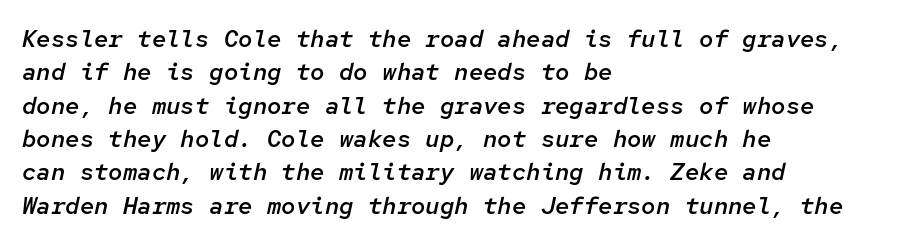
This is moderately heavy type, rendered in semibold. Reading down the column, the eye jumps a familiar distance to each next line. Yep, that's italic — everything's leaning. The string is rendered with underlining switched off. Caption: multi-line text, flush left, ragged right.
